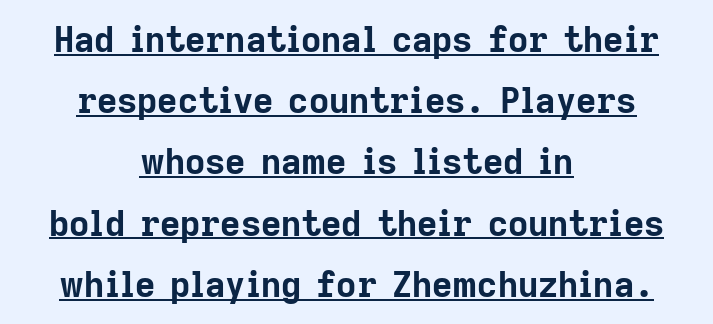
Caption: standard tracking, unaltered. Characters remain perfectly vertical along every line. This rendering employs a face without finishing strokes, i.e., a sans-serif. You could not count columns in this text — the font is proportionally spaced. Does the weight exceed regular? Yes, all the way to bold.
